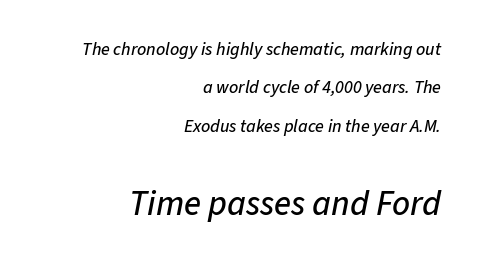
These lines stand farther apart than default settings would place them. Whoever set this made the second block the dominant, larger element. These lines are rendered in a variable-pitch font. Reading down the block, your eye finds every line finishing at a fixed right position.
